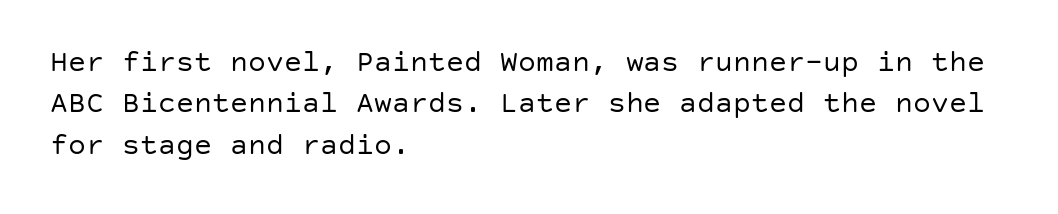
The image shows 30 px regular-weight sans-serif type, upright; set left-aligned, normal line spacing (1.38x), normal letter spacing, not underlined; low stroke contrast and a large x-height.
